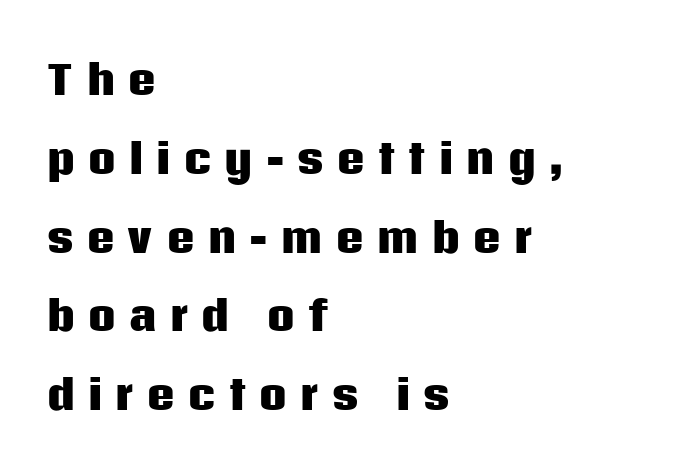
You could not count columns in this text — the font is proportionally spaced. I'd describe the lettering as bold — thick and assertive. Ordinary non-slanted type is in use. The area under the type is left untouched.
